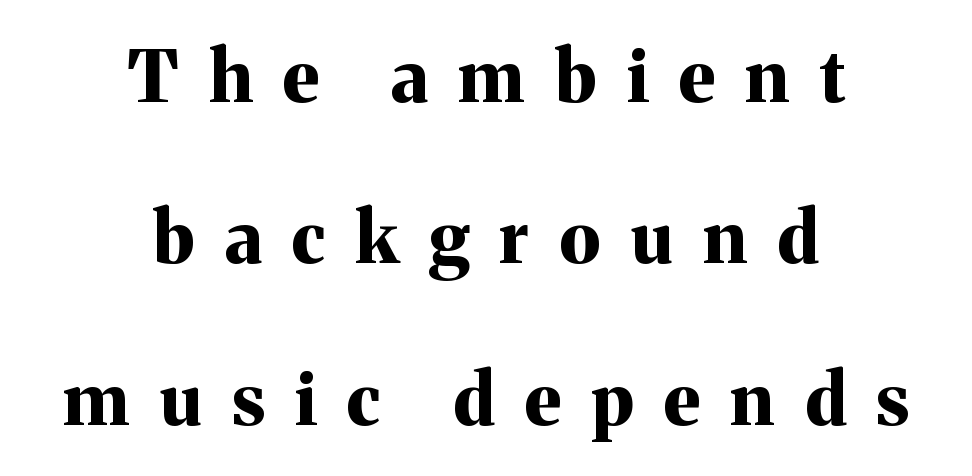
The image shows 72 px bold serif type, upright; set centered, loose line spacing (2.24x), unusually wide letter spacing (+0.42 em), not underlined; medium stroke contrast and a medium x-height.
